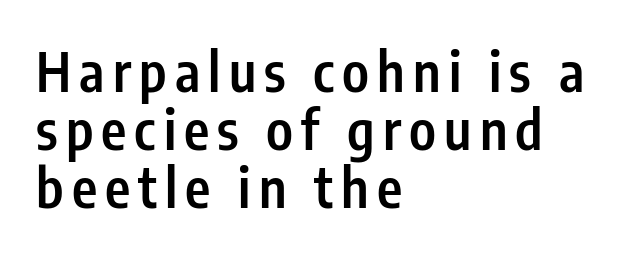
The image shows 54 px semibold, condensed sans-serif type, upright; set left-aligned, tight line spacing (1.07x), not underlined; low stroke contrast and a medium x-height.
